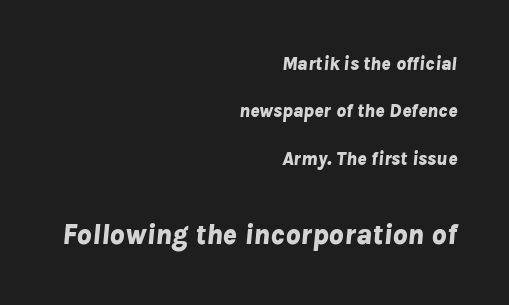
{"italic": "yes", "lean": "right", "slant_degrees": 8, "bold": "yes", "weight": "bold", "width": "normal", "stroke_contrast": "low", "x_height": "medium", "monospaced": "no", "underline": "no", "align": "right", "line_spacing": "loose", "line_spacing_ratio": 2.49, "letter_spacing": "normal", "letter_spacing_em": 0.0, "larger_block": "second", "size_ratio": 1.53, "glyph_px": 29}
